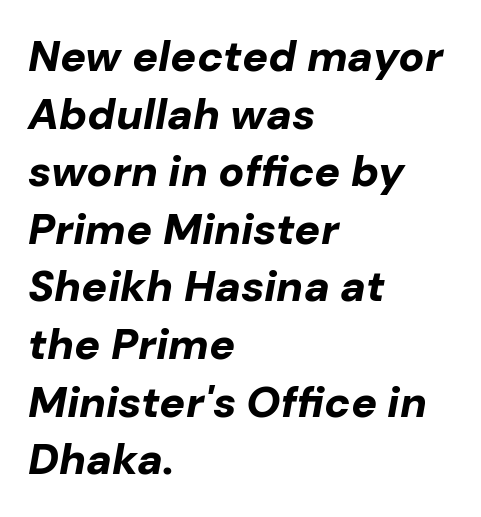
Q: Is the text bold? A: Yes.
Q: Is the text italic (slanted)? A: Yes, it leans right by about 10 degrees.
Q: Is the text underlined? A: No.
Q: How is the paragraph aligned? A: Left-aligned.
Q: Is the spacing between letters normal or unusually wide? A: Normal.
Q: Is the spacing between lines tight, normal or loose? A: Normal.
Q: Width (condensed, normal, or wide)? A: Normal.
Q: Stroke contrast? A: Low.
Q: x-height? A: Medium.
Q: Monospaced? A: No.
